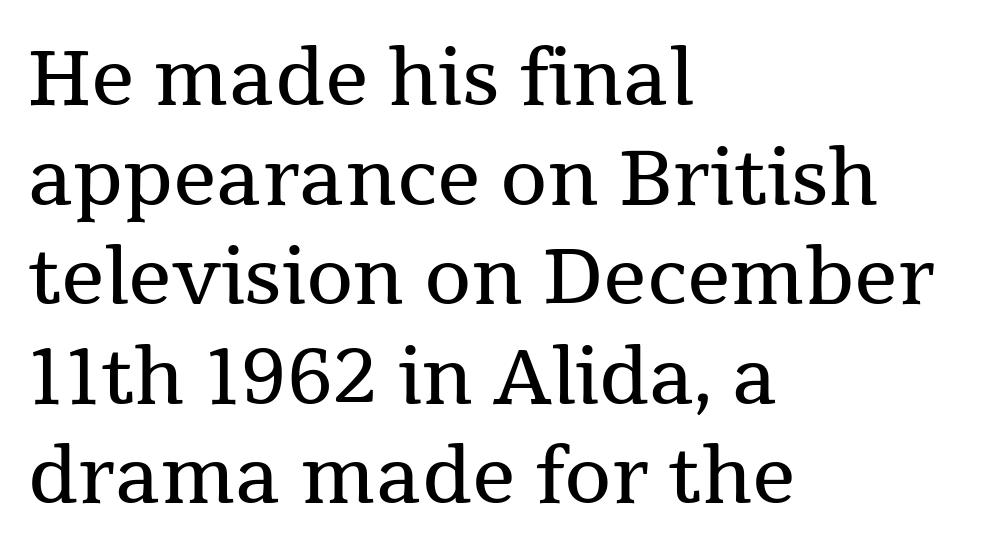
Q: Is the text bold? A: No.
Q: Is the text italic (slanted)? A: No, it is upright.
Q: Is the typeface a serif or a sans-serif typeface? A: Serif.
Q: Is the text underlined? A: No.
Q: How is the paragraph aligned? A: Left-aligned.
Q: Is the spacing between letters normal or unusually wide? A: Normal.
Q: Is the spacing between lines tight, normal or loose? A: Normal.
Q: Width (condensed, normal, or wide)? A: Normal.
Q: Stroke contrast? A: Medium.
Q: x-height? A: Medium.
Q: Monospaced? A: No.
